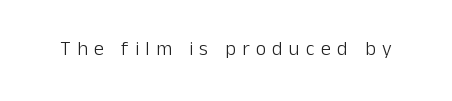
Q: Is the text bold? A: No.
Q: Is the text italic (slanted)? A: No, it is upright.
Q: Is the text underlined? A: No.
Q: Is the spacing between letters normal or unusually wide? A: Unusually wide.
